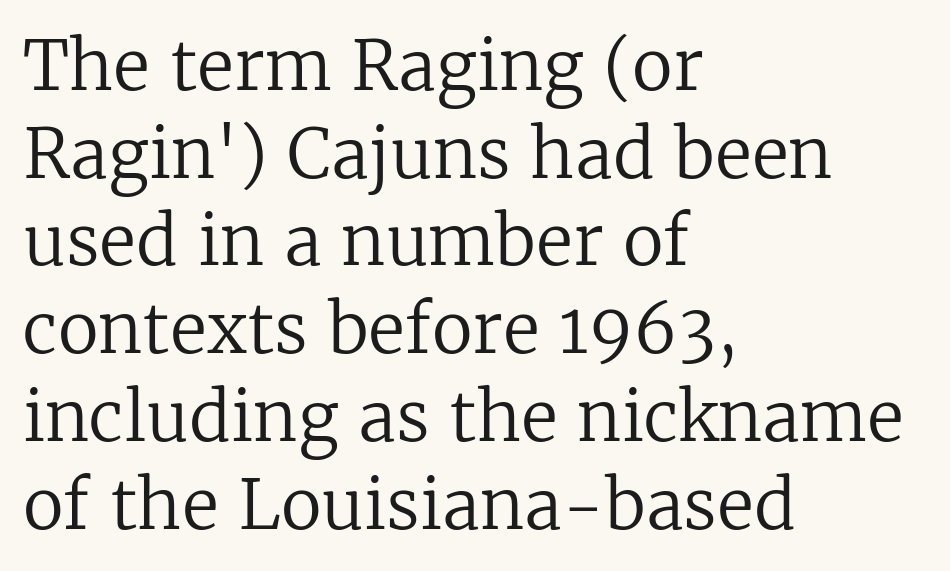
The image shows 68 px regular-weight serif type, upright; set left-aligned, normal line spacing (1.29x), normal letter spacing, not underlined; low stroke contrast and a medium x-height.
